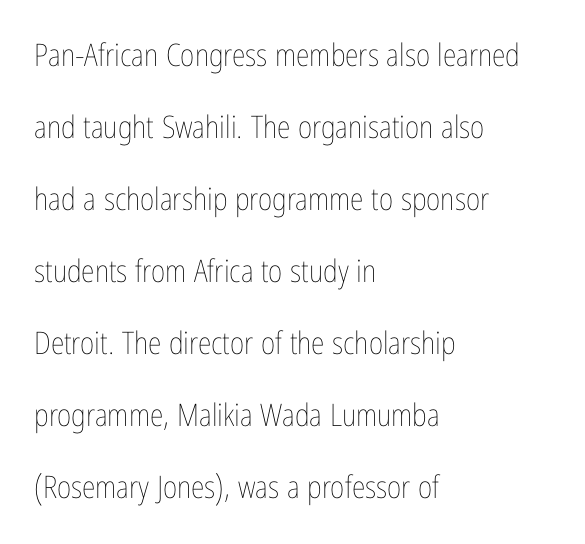
The image shows 31 px thin, condensed type, upright; set left-aligned, loose line spacing (2.32x), normal letter spacing, not underlined; low stroke contrast and a medium x-height.
